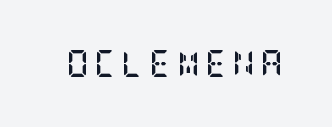
Q: Is the text bold? A: Yes.
Q: Is the text italic (slanted)? A: No, it is upright.
Q: Is the text underlined? A: No.
Q: Is the spacing between letters normal or unusually wide? A: Unusually wide.
